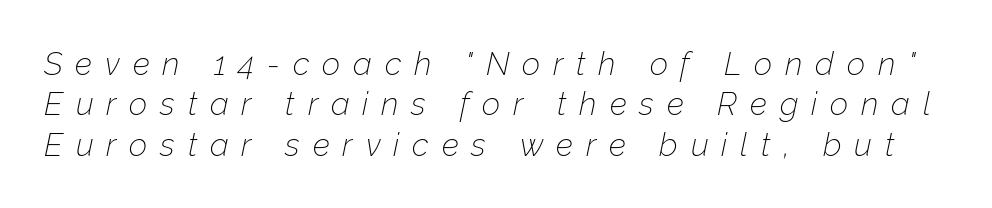
Q: Is the text bold? A: No.
Q: Is the text italic (slanted)? A: Yes, it leans right by about 12 degrees.
Q: Is the text underlined? A: No.
Q: Is the spacing between letters normal or unusually wide? A: Unusually wide.
Q: Is the spacing between lines tight, normal or loose? A: Normal.
Q: Width (condensed, normal, or wide)? A: Normal.
Q: Stroke contrast? A: Low.
Q: x-height? A: Medium.
Q: Monospaced? A: No.
